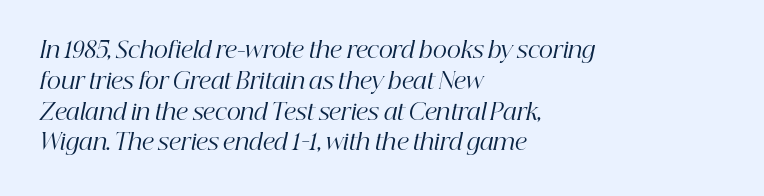
Visually the block forms a straight wall on the left and a jagged coastline on the right. This sample keeps an unexceptional amount of space between lines. Notice how the stems are inclined rather than vertical — that's the hallmark of italics. Underline: absent. No letter is thick-stroked: the sample isn't bold. Here the glyphs are tracked normally, forming tight word shapes.
